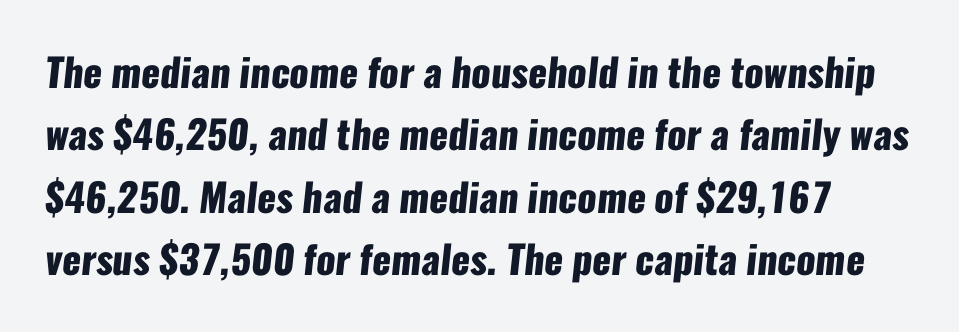
{"serif": "no", "bold": "yes", "weight": "heavy", "width": "condensed", "stroke_contrast": "low", "x_height": "medium", "monospaced": "no", "underline": "no", "line_spacing": "normal", "line_spacing_ratio": 1.6, "letter_spacing": "normal", "letter_spacing_em": 0.0, "glyph_px": 39}
